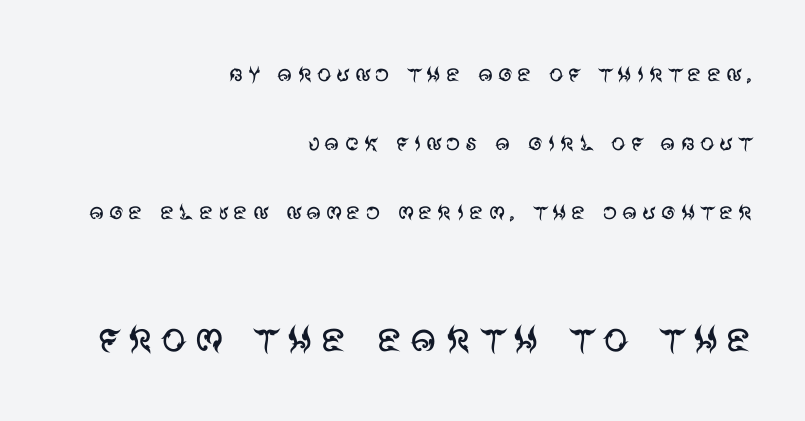
The image shows 51 px regular-weight sans-serif type, upright; set right-aligned, loose line spacing (2.38x), not underlined; the second (bottom) block is 1.76x larger; medium stroke contrast and a large x-height.
